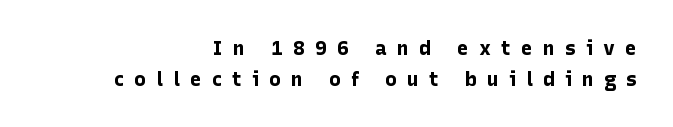
{"italic": "no", "bold": "yes", "underline": "no", "align": "right", "line_spacing": "normal", "line_spacing_ratio": 1.55, "letter_spacing": "wide", "letter_spacing_em": 0.5, "glyph_px": 20}
